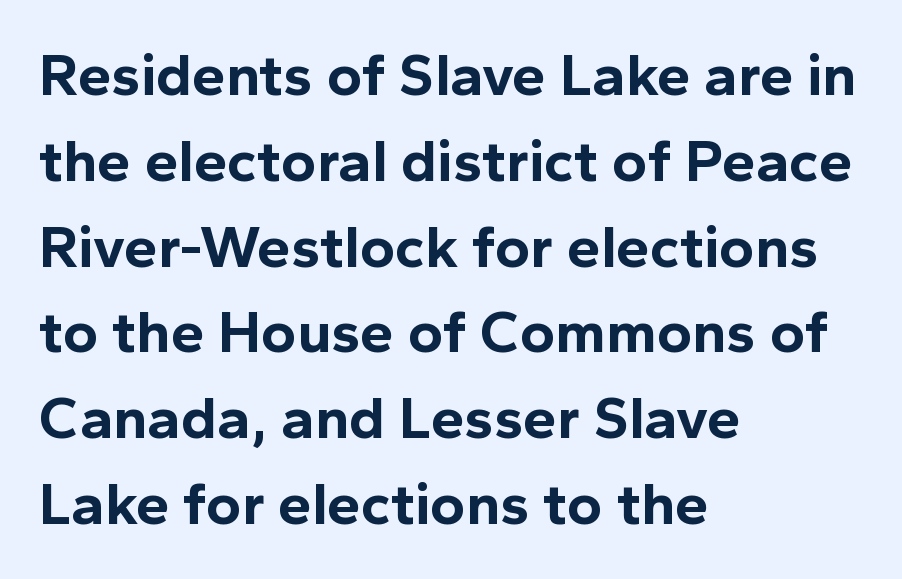
Regular leading. Nobody touched the tracking dial on this one. Heavy, bold letterforms. No word sits above an underline. Looks like regular typesetting: each glyph gets only the width it needs.
